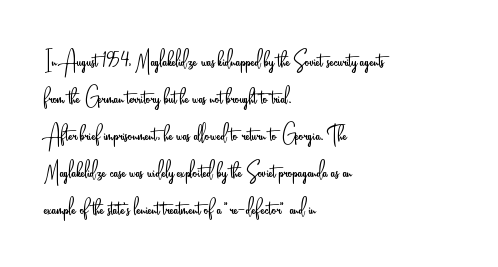
The image shows 28 px light, condensed sans-serif type; set left-aligned, normal line spacing (1.32x), normal letter spacing, not underlined; low stroke contrast and a small x-height.
